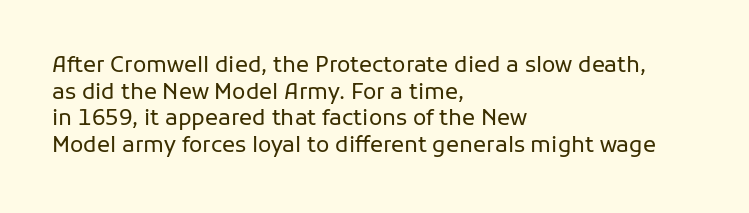
Q: Is the text bold? A: No.
Q: Is the text italic (slanted)? A: No, it is upright.
Q: Is the text underlined? A: No.
Q: How is the paragraph aligned? A: Left-aligned.
Q: Is the spacing between letters normal or unusually wide? A: Normal.
